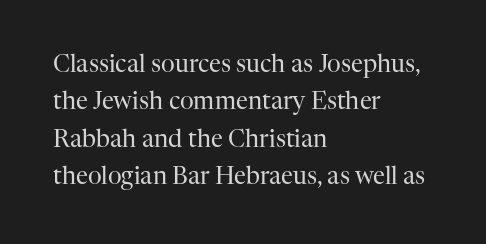
Q: Is the text bold? A: No.
Q: Is the text italic (slanted)? A: No, it is upright.
Q: Is the text underlined? A: No.
Q: How is the paragraph aligned? A: Left-aligned.
Q: Is the spacing between letters normal or unusually wide? A: Normal.
Q: Is the spacing between lines tight, normal or loose? A: Normal.
